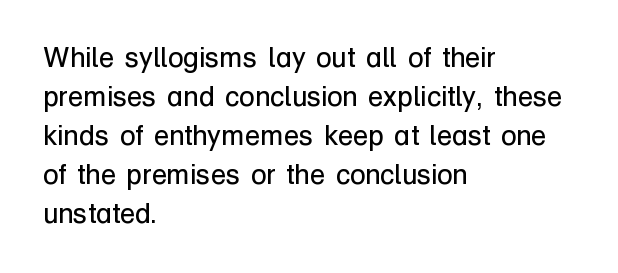
Leftover space on each line is placed entirely after the last word. This rendering leaves character spacing at its baseline value. Quick note: not italic, upright. The specimen omits any rule beneath the text block's lines. The rendering uses a moderate line-height, typical for paragraphs.
